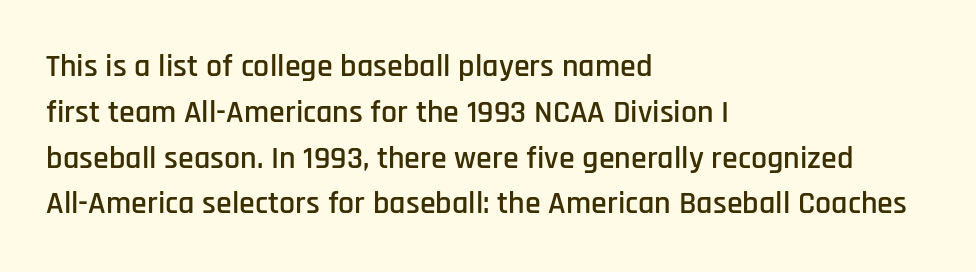
{"serif": "no", "italic": "no", "width": "condensed", "stroke_contrast": "low", "x_height": "large", "monospaced": "no", "underline": "no", "align": "left", "line_spacing": "normal", "line_spacing_ratio": 1.43, "letter_spacing": "normal", "letter_spacing_em": 0.0, "glyph_px": 32}
